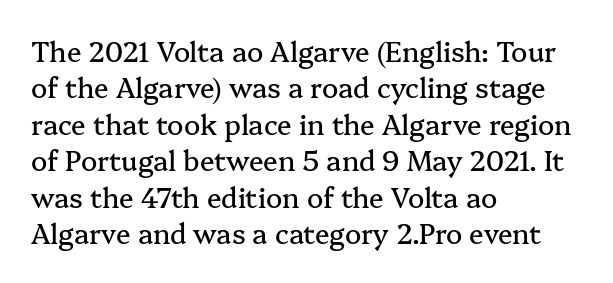
The image shows 27 px text type, upright; set left-aligned, normal line spacing (1.35x), normal letter spacing, not underlined.
